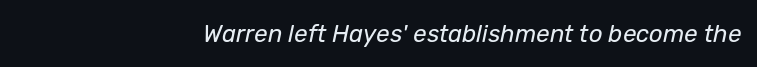
The image shows 24 px text type, italic (leaning right); set right-aligned, normal letter spacing, not underlined.
